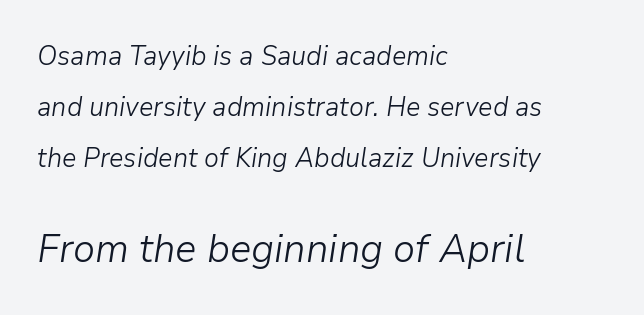
Where is the straight margin? On the left. When letters slant like this, we call the style italic. The letters look calm and open, with moderate or lighter stems. These lines are rendered in a variable-pitch font. Look at the tracking — it's just the regular setting, nothing added. These two chunks differ in scale, with the bottom chunk taking the larger measure.
